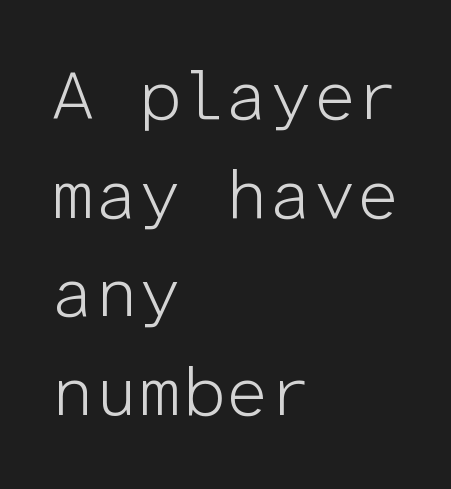
The image shows 69 px light sans-serif type, upright, monospaced; set left-aligned, normal line spacing (1.43x), normal letter spacing, not underlined; low stroke contrast and a medium x-height.
